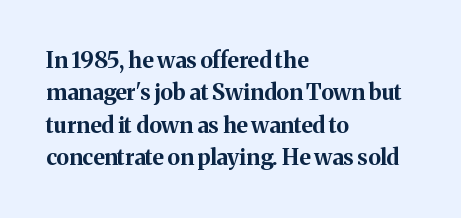
{"italic": "no", "bold": "yes", "underline": "no", "align": "left", "line_spacing": "normal", "line_spacing_ratio": 1.47, "letter_spacing": "normal", "letter_spacing_em": 0.0, "glyph_px": 22}
